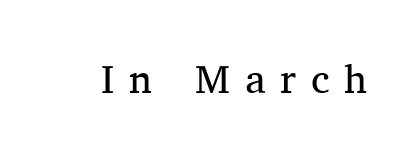
The image shows 40 px regular-weight serif type, upright; set unusually wide letter spacing (+0.37 em), not underlined; medium stroke contrast and a medium x-height.
